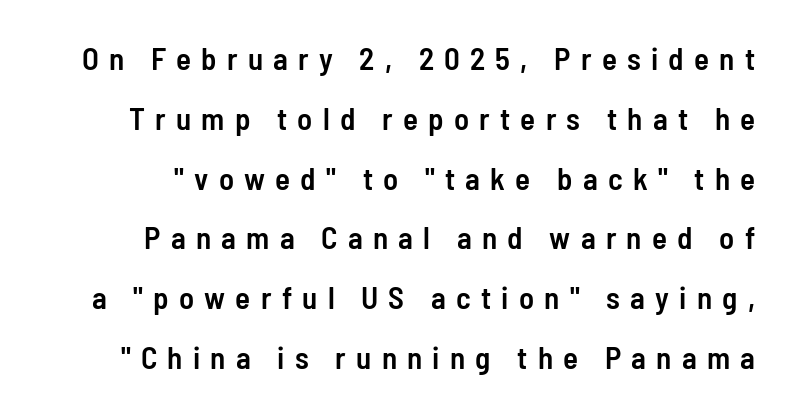
Q: Is the text bold? A: Semi-bold.
Q: Is the text italic (slanted)? A: No, it is upright.
Q: Is the typeface a serif or a sans-serif typeface? A: Sans-serif.
Q: Is the text underlined? A: No.
Q: Is the spacing between letters normal or unusually wide? A: Unusually wide.
Q: Is the spacing between lines tight, normal or loose? A: Loose.
Q: Width (condensed, normal, or wide)? A: Condensed.
Q: Stroke contrast? A: Low.
Q: x-height? A: Medium.
Q: Monospaced? A: No.
